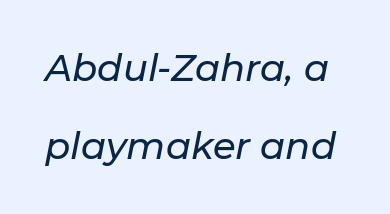
{"italic": "yes", "lean": "right", "slant_degrees": 11, "width": "normal", "stroke_contrast": "low", "x_height": "medium", "monospaced": "no", "underline": "no", "line_spacing": "loose", "line_spacing_ratio": 2.1, "letter_spacing": "normal", "letter_spacing_em": 0.0, "glyph_px": 37}
